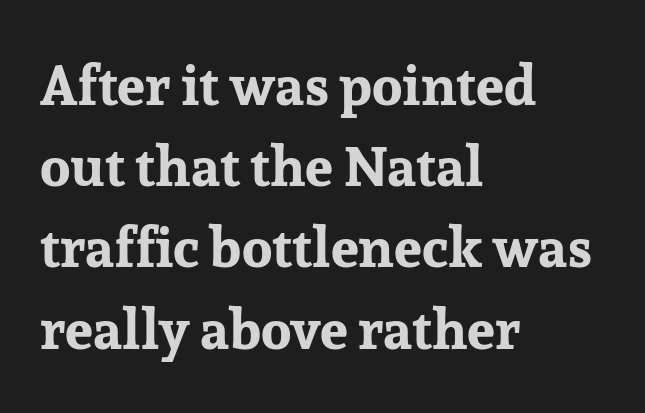
{"serif": "yes", "italic": "no", "bold": "yes", "weight": "bold", "width": "normal", "stroke_contrast": "low", "x_height": "medium", "monospaced": "no", "underline": "no", "align": "left", "line_spacing": "normal", "line_spacing_ratio": 1.45, "letter_spacing": "normal", "letter_spacing_em": 0.0, "glyph_px": 56}
